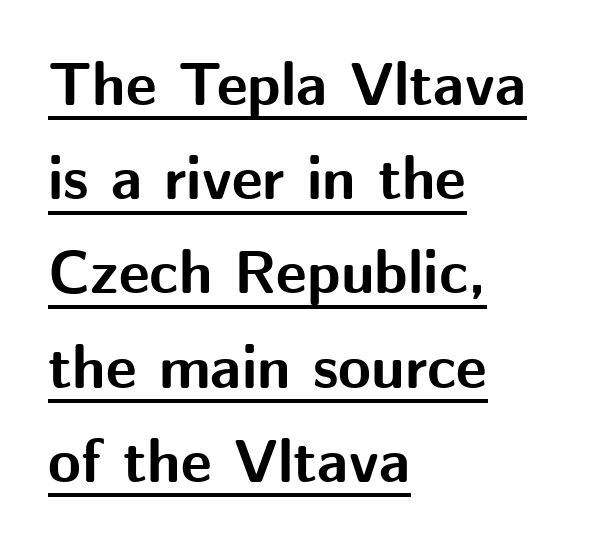
Leftover space on each line is placed entirely after the last word. Character widths vary here, with narrow letters taking less room than wide ones. A baseline rule has been typeset under these characters. Summary of weight: heavy, a full bold. Ascenders rise straight up at ninety degrees.
